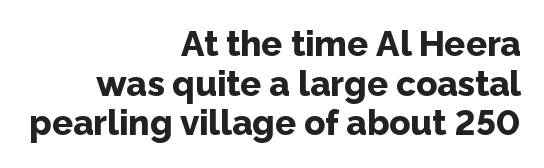
Q: Is the text bold? A: Yes.
Q: Is the text italic (slanted)? A: No, it is upright.
Q: Is the typeface a serif or a sans-serif typeface? A: Sans-serif.
Q: Is the text underlined? A: No.
Q: How is the paragraph aligned? A: Right-aligned.
Q: Is the spacing between letters normal or unusually wide? A: Normal.
Q: Is the spacing between lines tight, normal or loose? A: Tight.
Q: Width (condensed, normal, or wide)? A: Normal.
Q: Stroke contrast? A: Low.
Q: x-height? A: Medium.
Q: Monospaced? A: No.
